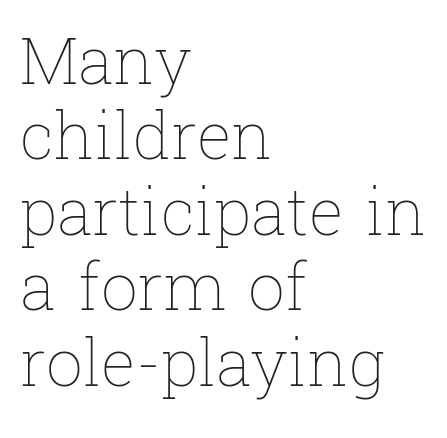
In terms of posture, this sample is upright. Here the designer chose a conventional face with non-uniform glyph widths. Descender tails drop into unmarked territory. These glyphs show unthickened strokes, regular width or finer. A student would call this left alignment; a typographer would say flush left, rag right.
